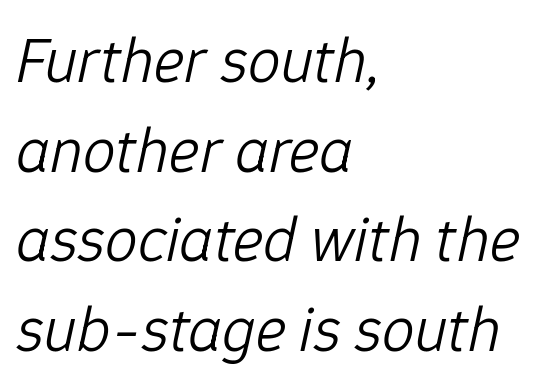
{"italic": "yes", "lean": "right", "slant_degrees": 12, "bold": "no", "weight": "light", "width": "normal", "stroke_contrast": "low", "x_height": "medium", "monospaced": "no", "underline": "no", "align": "left", "line_spacing": "normal", "line_spacing_ratio": 1.38, "letter_spacing": "normal", "letter_spacing_em": 0.0, "glyph_px": 65}
